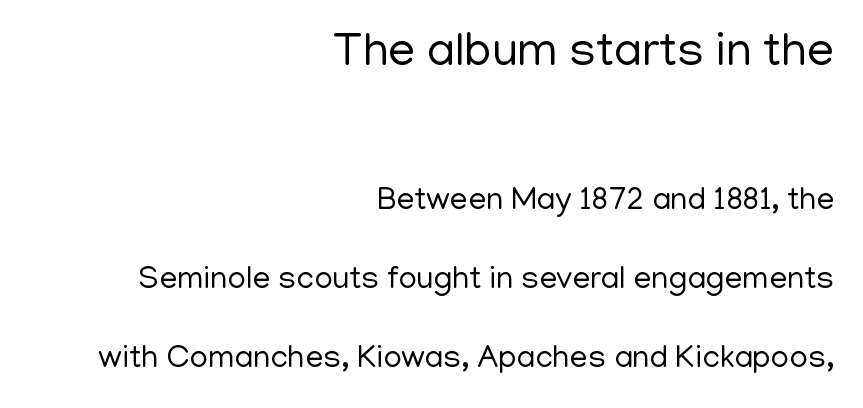
Q: Is the text bold? A: No.
Q: Is the text italic (slanted)? A: No, it is upright.
Q: Is the typeface a serif or a sans-serif typeface? A: Sans-serif.
Q: Is the text underlined? A: No.
Q: How is the paragraph aligned? A: Right-aligned.
Q: Is the spacing between letters normal or unusually wide? A: Normal.
Q: Is the spacing between lines tight, normal or loose? A: Loose.
Q: Which block of text is set in a larger size, the first (top) or the second (bottom)? A: The first (top) one.
Q: Width (condensed, normal, or wide)? A: Normal.
Q: Stroke contrast? A: Low.
Q: x-height? A: Medium.
Q: Monospaced? A: No.
